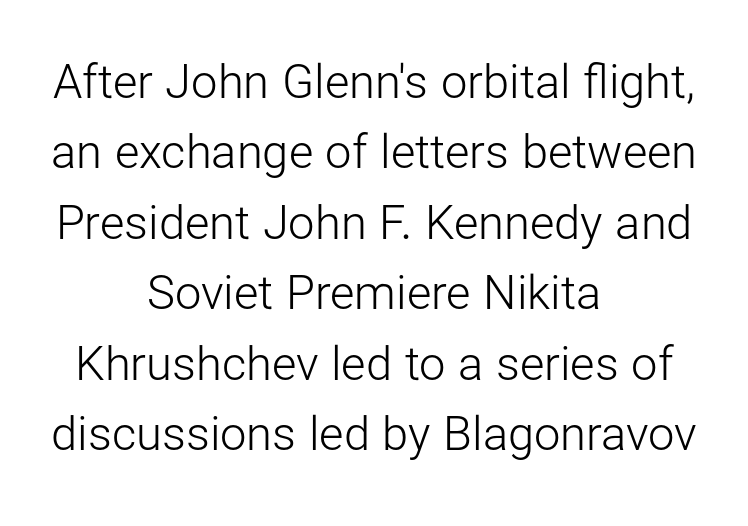
Q: Is the text bold? A: No.
Q: Is the text italic (slanted)? A: No, it is upright.
Q: Is the typeface a serif or a sans-serif typeface? A: Sans-serif.
Q: Is the text underlined? A: No.
Q: How is the paragraph aligned? A: Centered.
Q: Is the spacing between letters normal or unusually wide? A: Normal.
Q: Is the spacing between lines tight, normal or loose? A: Normal.
Q: Width (condensed, normal, or wide)? A: Normal.
Q: Stroke contrast? A: Low.
Q: x-height? A: Medium.
Q: Monospaced? A: No.
